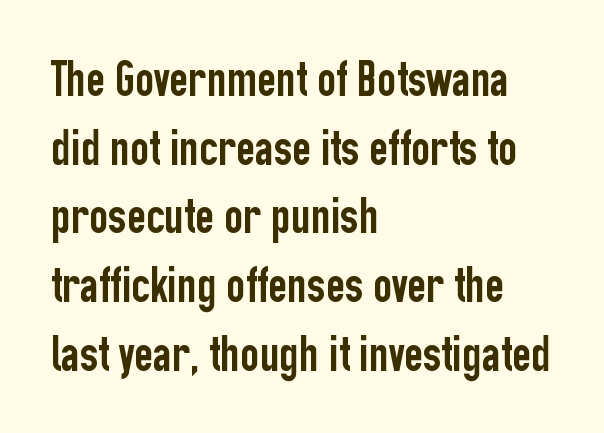
A typesetter would call this proportional, since set widths differ per character. Each row of text sits above clean, open space. Stroke terminals: plain, sans-serif. Casual observation: everything's shoved over to the left.
